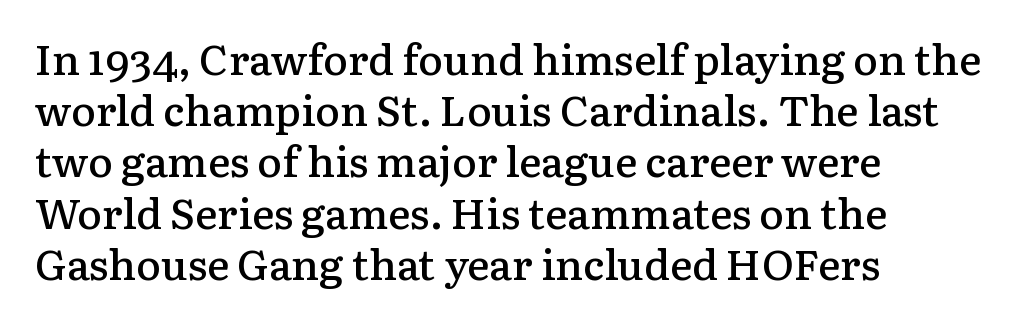
{"serif": "yes", "italic": "no", "bold": "semi", "weight": "semibold", "width": "normal", "stroke_contrast": "low", "x_height": "medium", "monospaced": "no", "underline": "no", "align": "left", "line_spacing_ratio": 1.22, "letter_spacing": "normal", "letter_spacing_em": 0.0, "glyph_px": 42}
